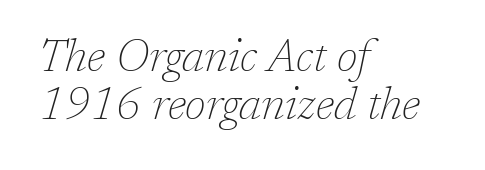
Bold? No — there's no thickening of the strokes. The compositor pushed each line to the left boundary. The baseline area is clear. Yep, those are serifs on the letters.
